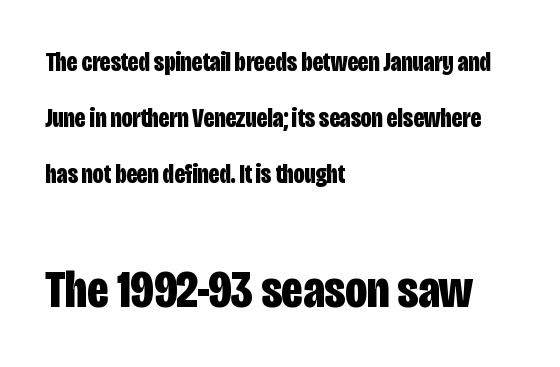
The words here are not underlined. Letter spacing: default. The letters carry no serifs — their stems end cleanly without finishing strokes. Proportional: the letters do not fall into vertical columns. Does the copy run flush right? No — it runs flush left. Upright lettering throughout.
